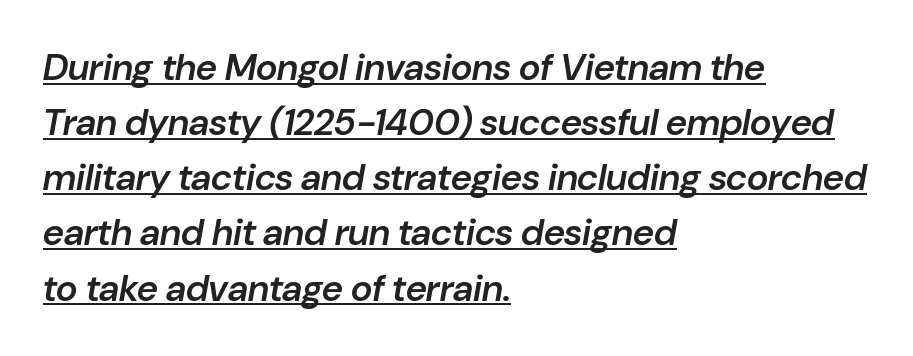
Q: Is the text bold? A: Semi-bold.
Q: Is the text italic (slanted)? A: Yes, it leans right by about 10 degrees.
Q: Is the text underlined? A: Yes.
Q: How is the paragraph aligned? A: Left-aligned.
Q: Is the spacing between letters normal or unusually wide? A: Normal.
Q: Is the spacing between lines tight, normal or loose? A: Normal.
Q: Width (condensed, normal, or wide)? A: Normal.
Q: Stroke contrast? A: Low.
Q: x-height? A: Medium.
Q: Monospaced? A: No.
